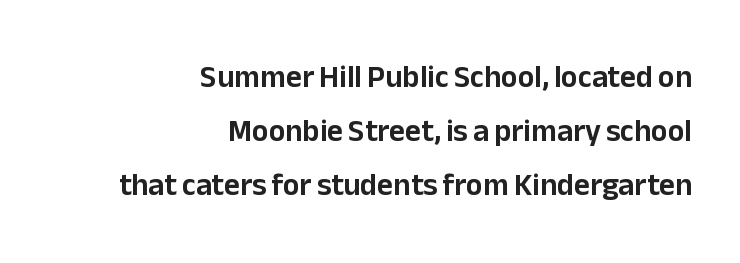
Caption: standard tracking, unaltered. The gap between lines stays unmarked. The rendering shows plain stroke endings on the letterforms — a sans-serif design. Which margin do the lines hug? The right one — the left edge is uneven. The typography opts for an upright posture over an oblique one.
